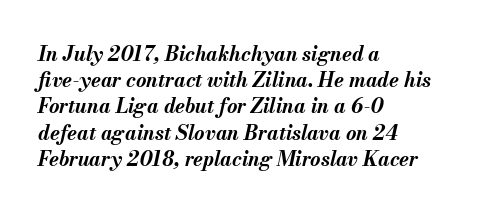
The image shows 20 px bold type, italic (leaning right); set left-aligned, normal line spacing (1.31x), normal letter spacing, not underlined.
